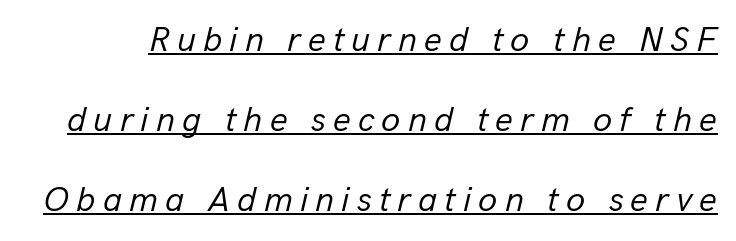
{"italic": "yes", "lean": "right", "slant_degrees": 13, "bold": "no", "weight": "regular", "width": "normal", "stroke_contrast": "low", "x_height": "medium", "monospaced": "no", "underline": "yes", "line_spacing": "loose", "line_spacing_ratio": 2.28, "letter_spacing": "wide", "letter_spacing_em": 0.2, "glyph_px": 35}
